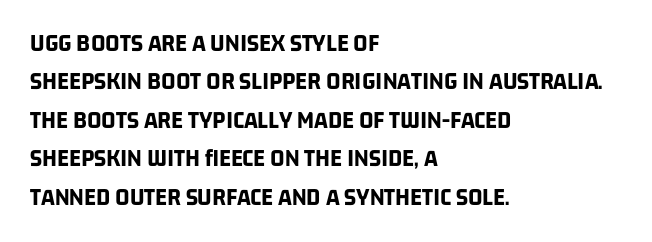
The image shows 25 px bold type; set left-aligned, normal line spacing (1.54x), normal letter spacing, not underlined.
